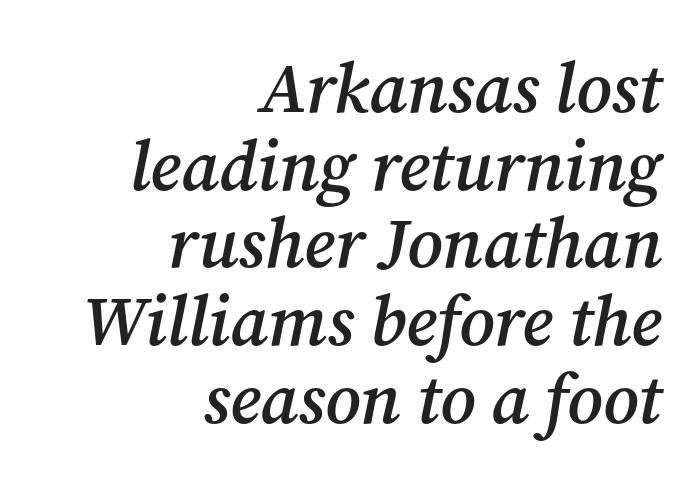
Q: Is the text bold? A: Semi-bold.
Q: Is the text italic (slanted)? A: Yes, it leans right by about 12 degrees.
Q: Is the typeface a serif or a sans-serif typeface? A: Serif.
Q: Is the text underlined? A: No.
Q: How is the paragraph aligned? A: Right-aligned.
Q: Is the spacing between letters normal or unusually wide? A: Normal.
Q: Is the spacing between lines tight, normal or loose? A: Tight.
Q: Width (condensed, normal, or wide)? A: Normal.
Q: Stroke contrast? A: Medium.
Q: x-height? A: Medium.
Q: Monospaced? A: No.
